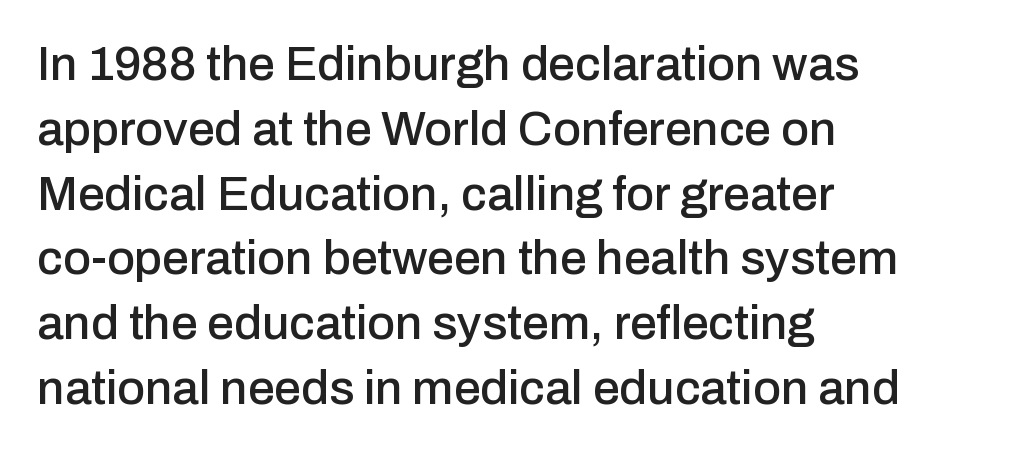
Horizontal alignment here is leftward, the default for most running prose. This is the regular roman posture of the typeface. The type family on display is of the sans-serif kind. Check the space under the baseline: it is left empty.
